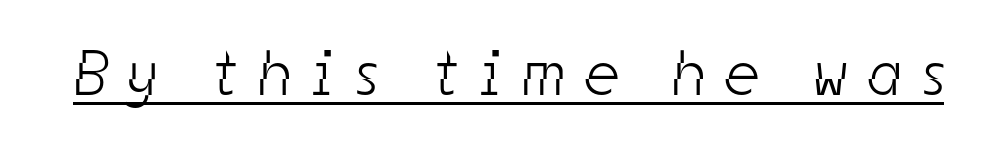
Q: Is the text bold? A: No.
Q: Is the typeface a serif or a sans-serif typeface? A: Sans-serif.
Q: Is the text underlined? A: Yes.
Q: Is the spacing between letters normal or unusually wide? A: Unusually wide.
Q: Width (condensed, normal, or wide)? A: Condensed.
Q: Stroke contrast? A: Low.
Q: x-height? A: Medium.
Q: Monospaced? A: No.
